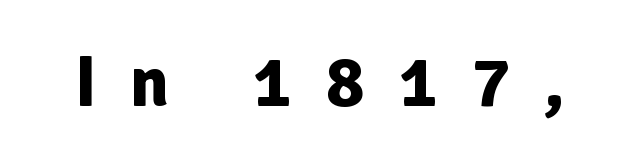
{"serif": "no", "italic": "no", "bold": "yes", "weight": "bold", "width": "normal", "stroke_contrast": "low", "x_height": "medium", "monospaced": "no", "underline": "no", "letter_spacing": "wide", "letter_spacing_em": 0.47, "glyph_px": 72}
